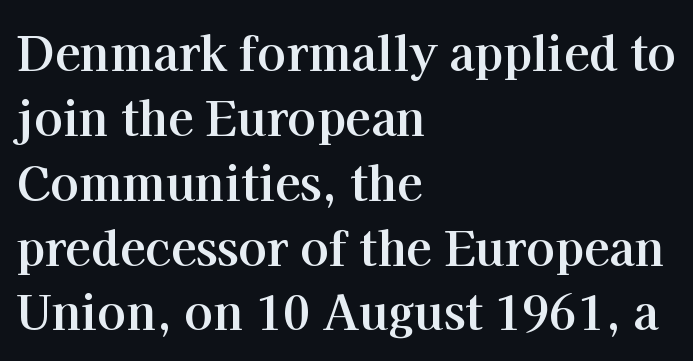
{"serif": "yes", "italic": "no", "bold": "yes", "weight": "bold", "width": "normal", "stroke_contrast": "high", "x_height": "medium", "monospaced": "no", "underline": "no", "align": "left", "line_spacing": "normal", "line_spacing_ratio": 1.38, "letter_spacing": "normal", "letter_spacing_em": 0.0, "glyph_px": 47}
